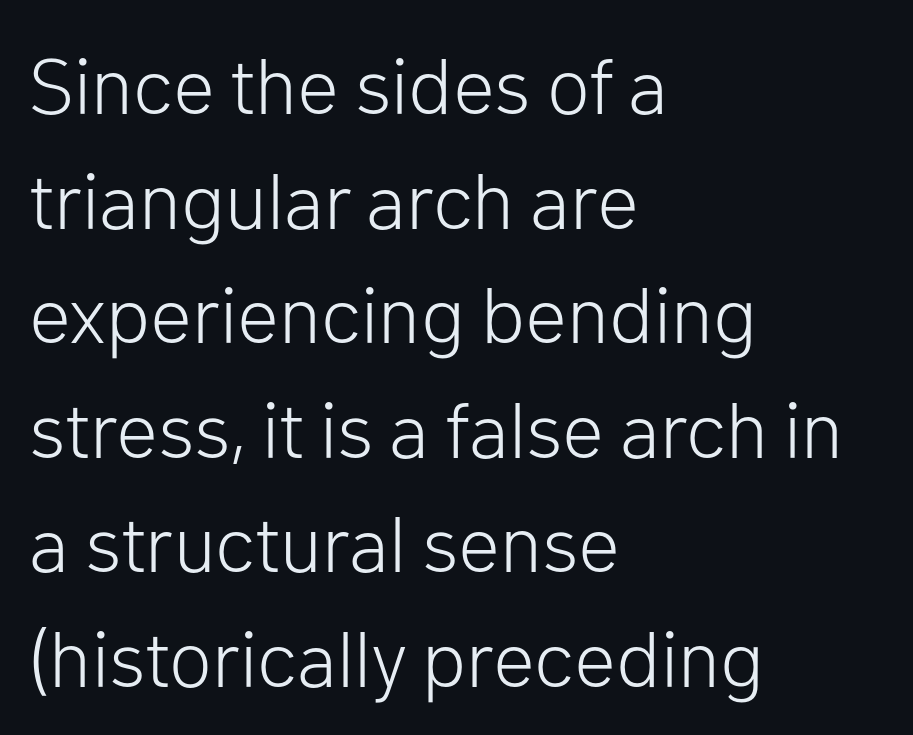
{"serif": "no", "italic": "no", "bold": "no", "weight": "light", "width": "normal", "stroke_contrast": "low", "x_height": "medium", "monospaced": "no", "underline": "no", "align": "left", "line_spacing": "normal", "line_spacing_ratio": 1.45, "letter_spacing": "normal", "letter_spacing_em": 0.0, "glyph_px": 79}
